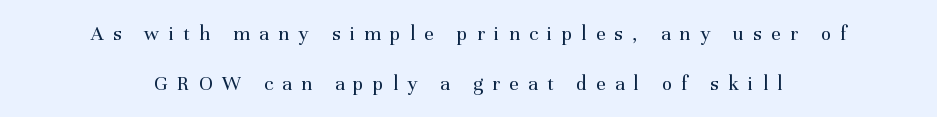
Q: Is the text bold? A: No.
Q: Is the text italic (slanted)? A: No, it is upright.
Q: Is the text underlined? A: No.
Q: How is the paragraph aligned? A: Centered.
Q: Is the spacing between letters normal or unusually wide? A: Unusually wide.
Q: Is the spacing between lines tight, normal or loose? A: Loose.
